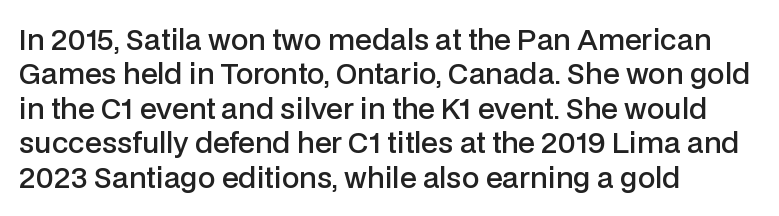
Descender tails drop into unmarked territory. The letters advance in unequal steps, a hallmark of proportional type. The passage is arranged the way most books set body copy — flush left. Are there feet on the stems? There aren't — it's a sans. Here the glyphs are tracked normally, forming tight word shapes. The lettering holds an erect, upright posture throughout.
